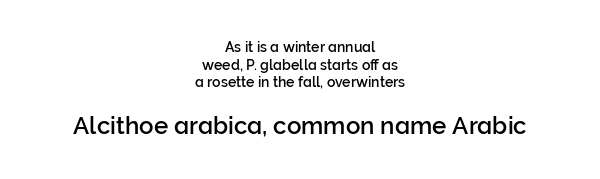
Q: Is the text italic (slanted)? A: No, it is upright.
Q: Is the text underlined? A: No.
Q: How is the paragraph aligned? A: Centered.
Q: Is the spacing between letters normal or unusually wide? A: Normal.
Q: Is the spacing between lines tight, normal or loose? A: Normal.
Q: Which block of text is set in a larger size, the first (top) or the second (bottom)? A: The second (bottom) one.
